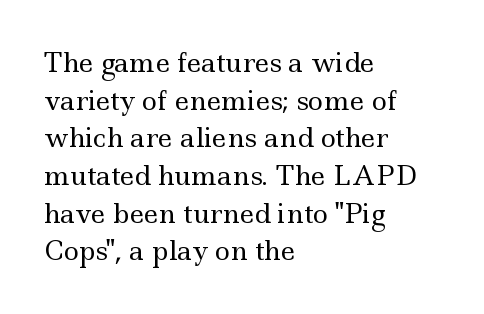
Q: Is the text bold? A: No.
Q: Is the text italic (slanted)? A: No, it is upright.
Q: Is the text underlined? A: No.
Q: How is the paragraph aligned? A: Left-aligned.
Q: Is the spacing between letters normal or unusually wide? A: Normal.
Q: Is the spacing between lines tight, normal or loose? A: Normal.
